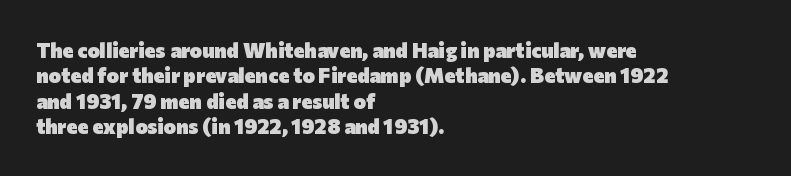
The gaps between neighbouring characters are ordinary and unremarkable. Heavy, bold letterforms. Posture: straight, roman, zero tilt. Caption: multi-line text, flush left, ragged right. Clear beneath every line of the passage.
